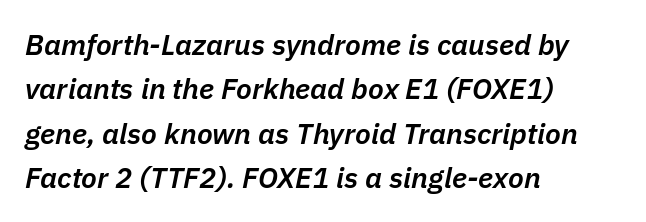
Q: Is the text bold? A: Semi-bold.
Q: Is the text italic (slanted)? A: Yes, it leans right by about 11 degrees.
Q: Is the text underlined? A: No.
Q: How is the paragraph aligned? A: Left-aligned.
Q: Is the spacing between letters normal or unusually wide? A: Normal.
Q: Is the spacing between lines tight, normal or loose? A: Normal.
Q: Width (condensed, normal, or wide)? A: Normal.
Q: Stroke contrast? A: Low.
Q: x-height? A: Medium.
Q: Monospaced? A: No.
